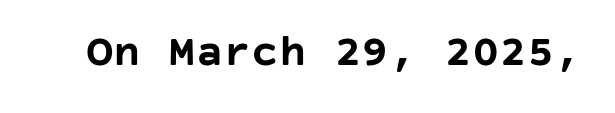
{"serif": "no", "italic": "no", "bold": "yes", "weight": "semibold", "width": "normal", "stroke_contrast": "low", "x_height": "large", "underline": "no", "letter_spacing": "normal", "letter_spacing_em": 0.0, "glyph_px": 46}
